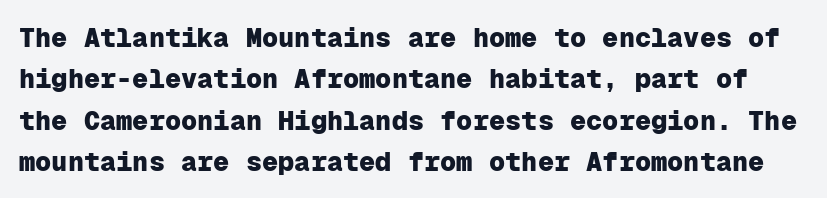
Q: Is the text bold? A: Yes.
Q: Is the text italic (slanted)? A: No, it is upright.
Q: Is the text underlined? A: No.
Q: Is the spacing between letters normal or unusually wide? A: Normal.
Q: Is the spacing between lines tight, normal or loose? A: Normal.
